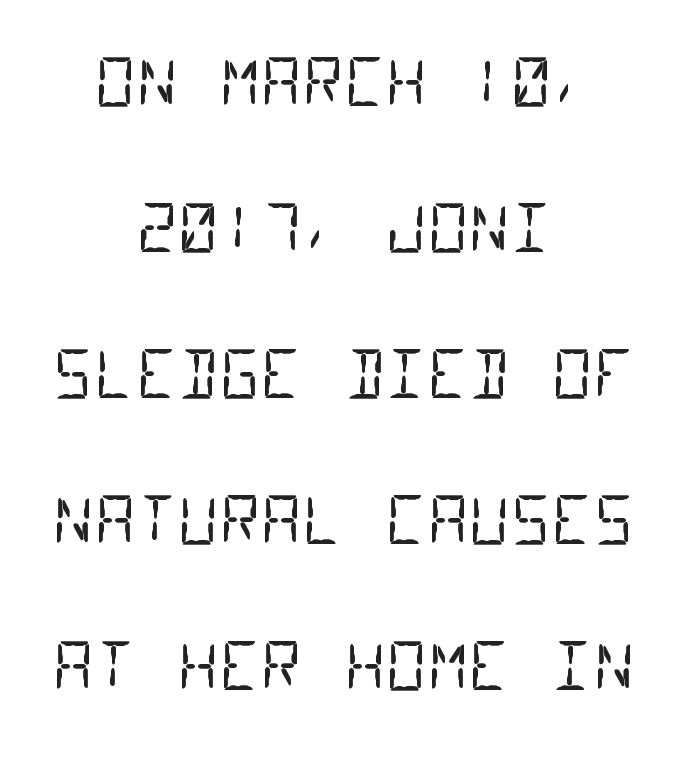
The image shows 64 px regular-weight, condensed sans-serif type, monospaced; set centered, loose line spacing (2.28x), normal letter spacing, not underlined; low stroke contrast and a large x-height.
